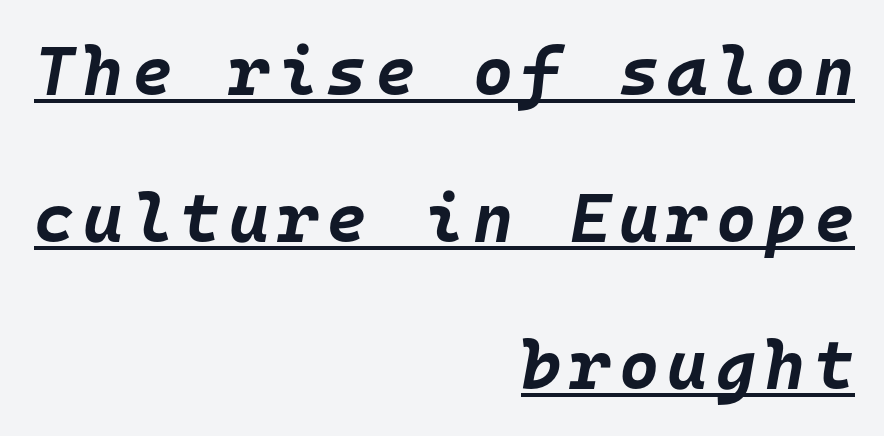
Q: Is the text bold? A: Yes.
Q: Is the text italic (slanted)? A: Yes, it leans right by about 10 degrees.
Q: Is the text underlined? A: Yes.
Q: How is the paragraph aligned? A: Right-aligned.
Q: Is the spacing between lines tight, normal or loose? A: Loose.
Q: Width (condensed, normal, or wide)? A: Normal.
Q: Stroke contrast? A: Low.
Q: x-height? A: Large.
Q: Monospaced? A: Yes.
